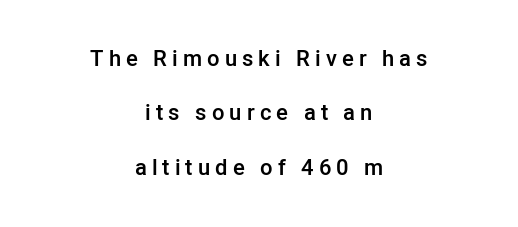
The image shows 22 px text type, upright; set centered, loose line spacing (2.47x), unusually wide letter spacing (+0.23 em), not underlined.
